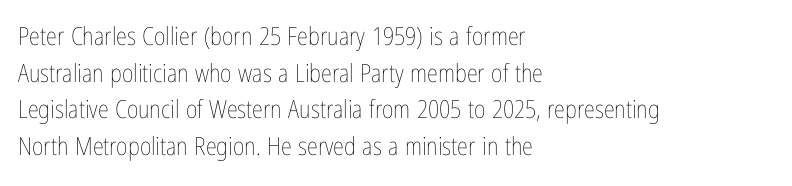
{"italic": "no", "bold": "no", "underline": "no", "align": "left", "line_spacing": "normal", "line_spacing_ratio": 1.47, "letter_spacing": "normal", "letter_spacing_em": 0.0, "glyph_px": 25}
